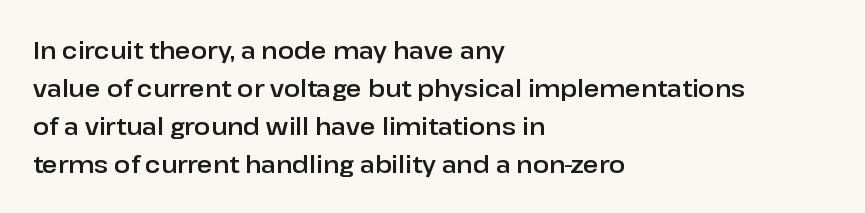
Q: Is the text italic (slanted)? A: No, it is upright.
Q: Is the text underlined? A: No.
Q: How is the paragraph aligned? A: Left-aligned.
Q: Is the spacing between letters normal or unusually wide? A: Normal.
Q: Is the spacing between lines tight, normal or loose? A: Normal.
